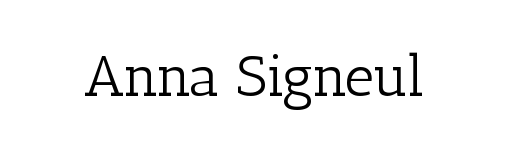
The image shows 57 px light serif type, upright; set normal letter spacing, not underlined; low stroke contrast and a medium x-height.
